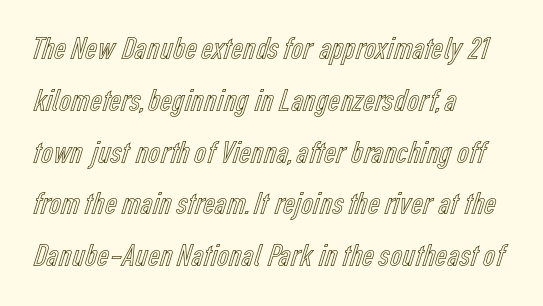
Layout note: lines flush left. The rendering uses natural spacing where letterforms have individual widths. In terms of leading, this rendering sits right in the middle. How are the letters spaced? Ordinarily, with no added tracking. Just letters on the line, the space beneath them empty.
